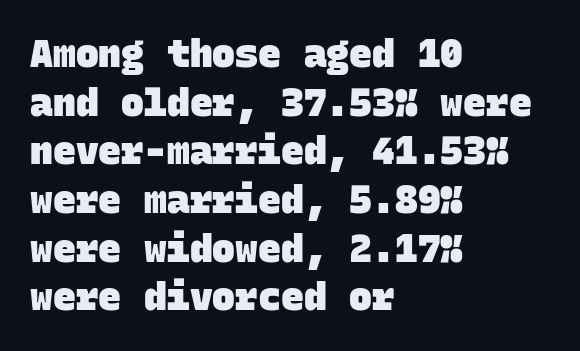
{"serif": "no", "bold": "yes", "weight": "heavy", "width": "normal", "stroke_contrast": "low", "x_height": "large", "monospaced": "yes", "underline": "no", "align": "left", "line_spacing": "normal", "line_spacing_ratio": 1.28, "letter_spacing": "normal", "letter_spacing_em": 0.0, "glyph_px": 38}
